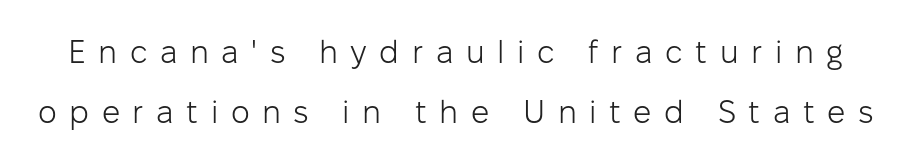
The image shows 32 px light sans-serif type, upright; set line spacing 1.88x, unusually wide letter spacing (+0.39 em), not underlined; low stroke contrast and a medium x-height.
